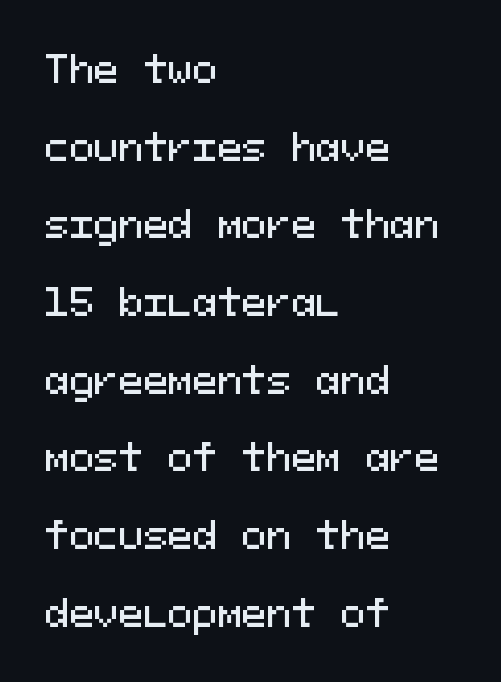
The face used here is monospaced, like something from a code editor. A typesetter would mark this as roman, not italic. The paragraph shown leans on its left margin. What's the leading like? Stretched, with rows far apart.
